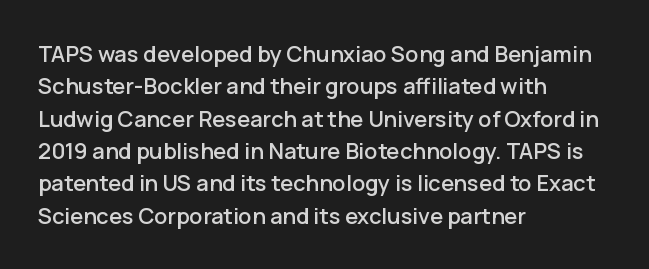
{"italic": "no", "underline": "no", "align": "left", "line_spacing": "normal", "line_spacing_ratio": 1.47, "letter_spacing": "normal", "letter_spacing_em": 0.0, "glyph_px": 22}
